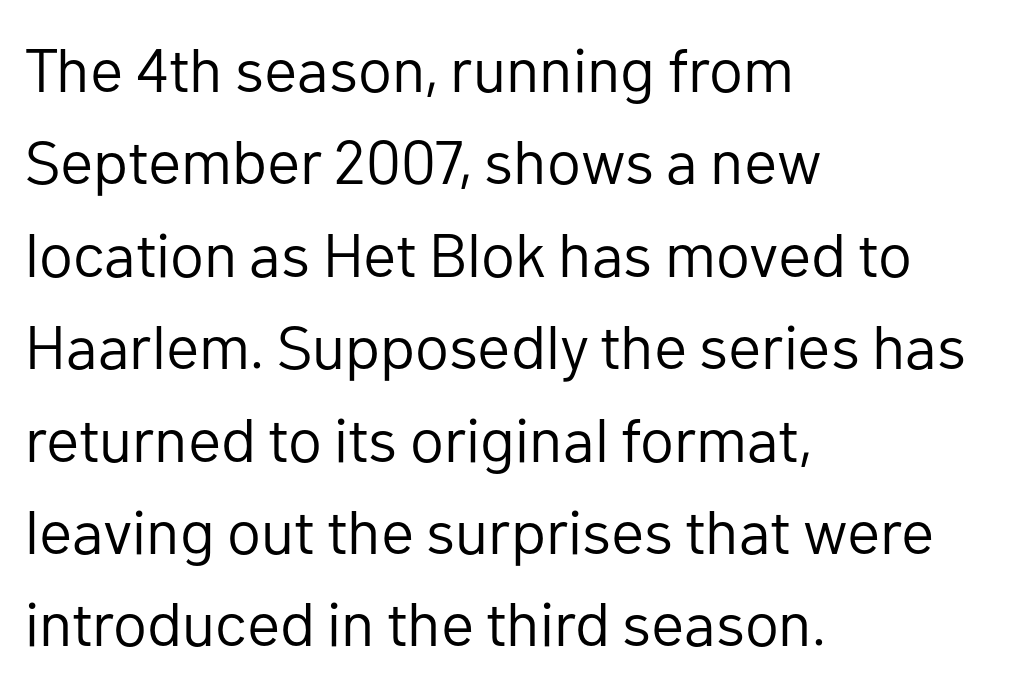
{"serif": "no", "italic": "no", "bold": "no", "weight": "regular", "width": "normal", "stroke_contrast": "low", "x_height": "medium", "monospaced": "no", "underline": "no", "align": "left", "line_spacing": "normal", "line_spacing_ratio": 1.49, "letter_spacing": "normal", "letter_spacing_em": 0.0, "glyph_px": 62}
